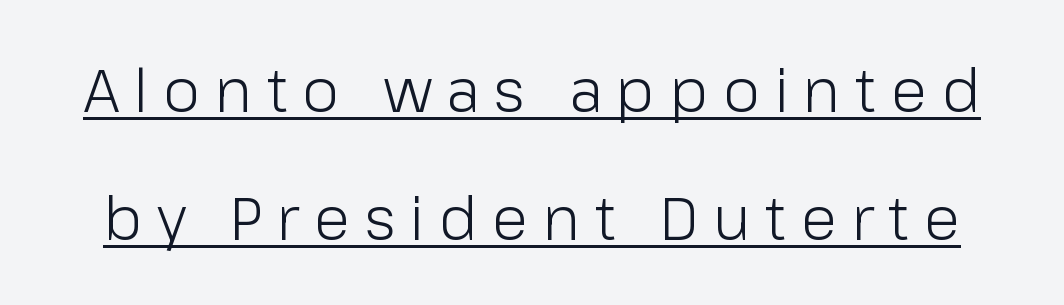
{"serif": "no", "italic": "no", "bold": "no", "weight": "light", "width": "normal", "stroke_contrast": "low", "x_height": "medium", "monospaced": "no", "underline": "yes", "line_spacing": "loose", "line_spacing_ratio": 2.13, "letter_spacing": "wide", "letter_spacing_em": 0.24, "glyph_px": 60}
